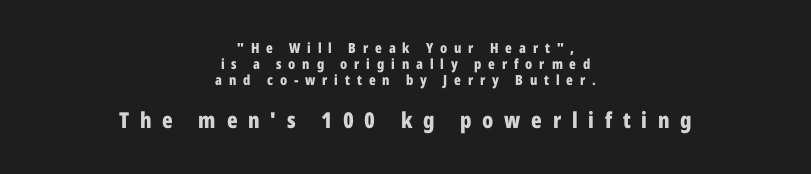
Q: Is the text bold? A: Yes.
Q: Is the text italic (slanted)? A: No, it is upright.
Q: Is the text underlined? A: No.
Q: How is the paragraph aligned? A: Centered.
Q: Is the spacing between letters normal or unusually wide? A: Unusually wide.
Q: Which block of text is set in a larger size, the first (top) or the second (bottom)? A: The second (bottom) one.
